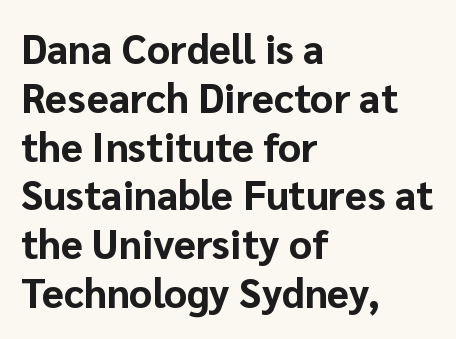
I'd call this a sans setting — the letters go barefoot. No italicization has been applied; the sample stays upright. A typesetter would call this proportional, since set widths differ per character. These lines stack with their left ends in a neat column. On the weight axis this lands at bold, roughly 700. Bare-footed words on every line.
